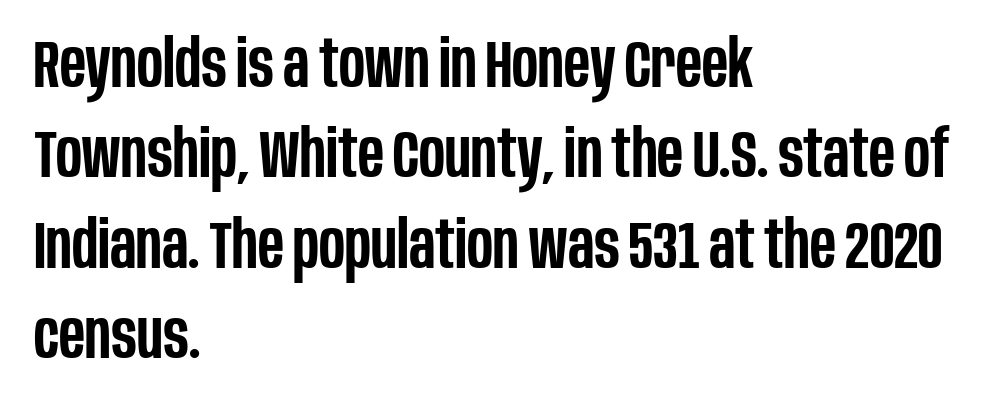
Q: Is the text bold? A: Semi-bold.
Q: Is the text italic (slanted)? A: No, it is upright.
Q: Is the typeface a serif or a sans-serif typeface? A: Sans-serif.
Q: Is the text underlined? A: No.
Q: How is the paragraph aligned? A: Left-aligned.
Q: Is the spacing between letters normal or unusually wide? A: Normal.
Q: Is the spacing between lines tight, normal or loose? A: Normal.
Q: Width (condensed, normal, or wide)? A: Condensed.
Q: Stroke contrast? A: Low.
Q: x-height? A: Large.
Q: Monospaced? A: No.
